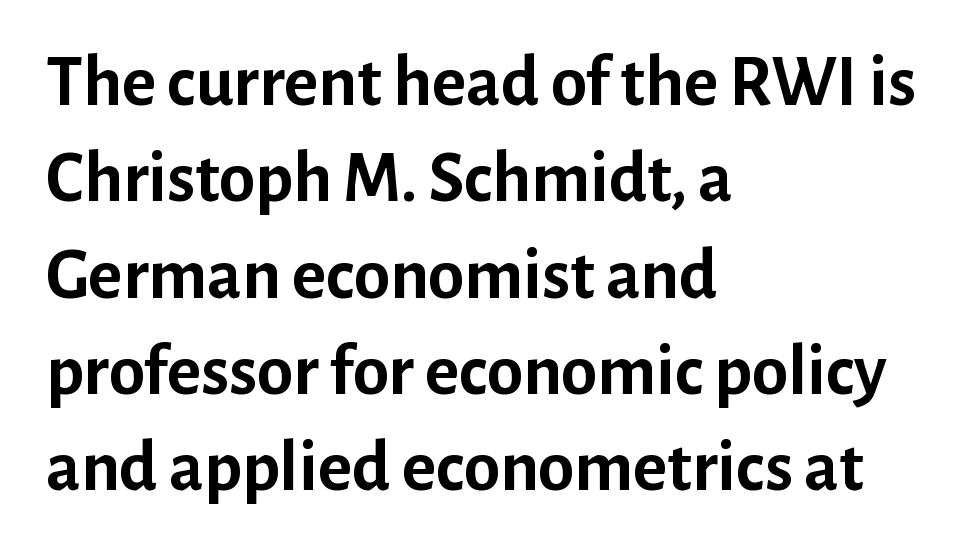
Q: Is the text bold? A: Yes.
Q: Is the text italic (slanted)? A: No, it is upright.
Q: Is the typeface a serif or a sans-serif typeface? A: Sans-serif.
Q: Is the text underlined? A: No.
Q: How is the paragraph aligned? A: Left-aligned.
Q: Is the spacing between letters normal or unusually wide? A: Normal.
Q: Is the spacing between lines tight, normal or loose? A: Normal.
Q: Width (condensed, normal, or wide)? A: Normal.
Q: Stroke contrast? A: Low.
Q: x-height? A: Medium.
Q: Monospaced? A: No.
